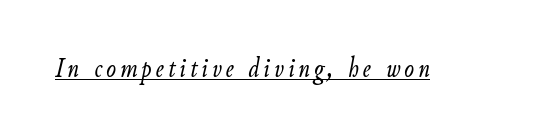
{"italic": "yes", "lean": "right", "slant_degrees": 9, "bold": "no", "weight": "light", "width": "condensed", "stroke_contrast": "low", "x_height": "small", "monospaced": "no", "underline": "yes", "glyph_px": 29}
